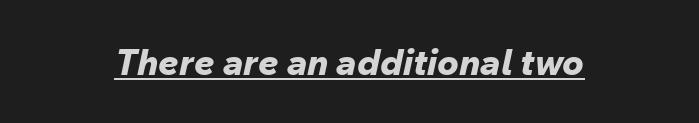
The image shows 36 px bold type, italic (leaning right); set normal letter spacing, underlined; low stroke contrast and a medium x-height.
